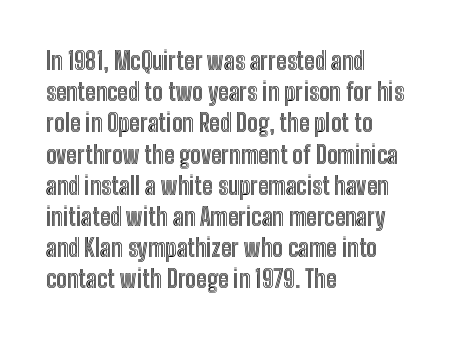
{"italic": "no", "underline": "no", "align": "left", "line_spacing": "normal", "line_spacing_ratio": 1.3, "letter_spacing": "normal", "letter_spacing_em": 0.0, "glyph_px": 24}
